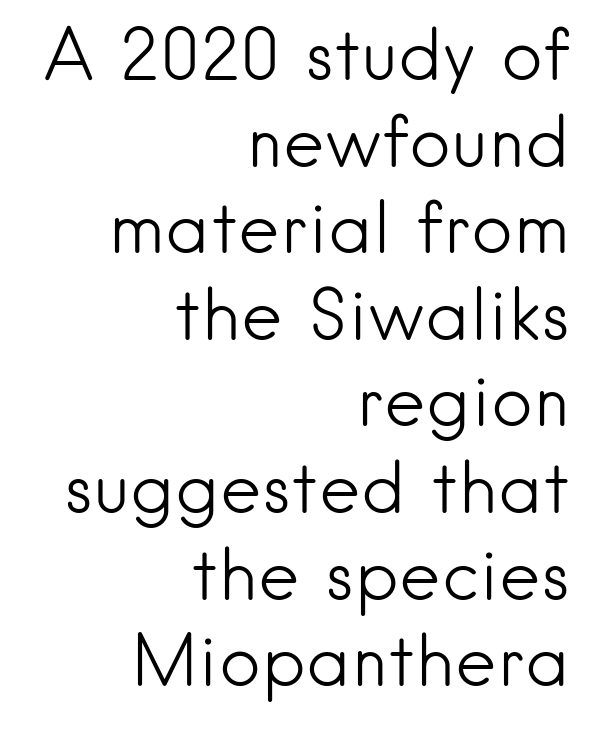
The image shows 71 px light sans-serif type, upright; set right-aligned, line spacing 1.22x, normal letter spacing, not underlined; low stroke contrast and a small x-height.
